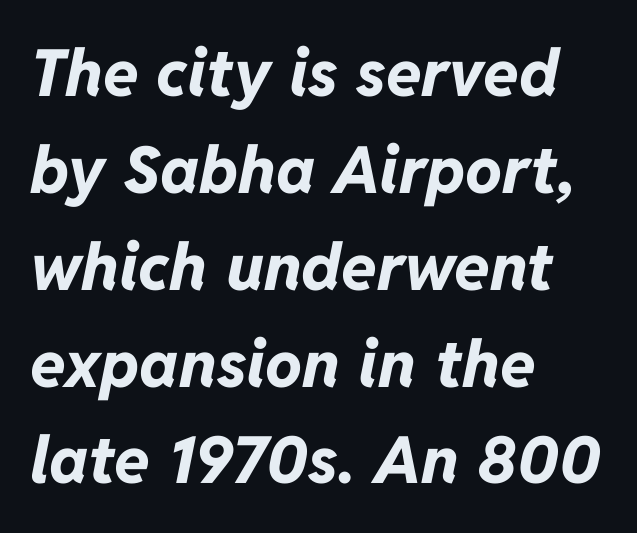
Q: Is the text bold? A: Yes.
Q: Is the text italic (slanted)? A: Yes, it leans right by about 11 degrees.
Q: Is the text underlined? A: No.
Q: How is the paragraph aligned? A: Left-aligned.
Q: Is the spacing between letters normal or unusually wide? A: Normal.
Q: Is the spacing between lines tight, normal or loose? A: Normal.
Q: Width (condensed, normal, or wide)? A: Normal.
Q: Stroke contrast? A: Low.
Q: x-height? A: Medium.
Q: Monospaced? A: No.
